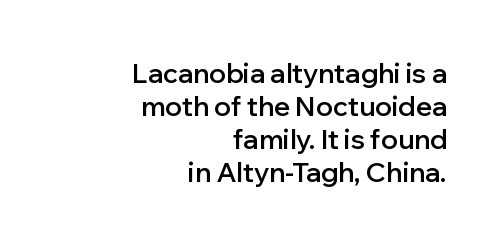
Q: Is the text bold? A: Semi-bold.
Q: Is the text italic (slanted)? A: No, it is upright.
Q: Is the text underlined? A: No.
Q: How is the paragraph aligned? A: Right-aligned.
Q: Is the spacing between letters normal or unusually wide? A: Normal.
